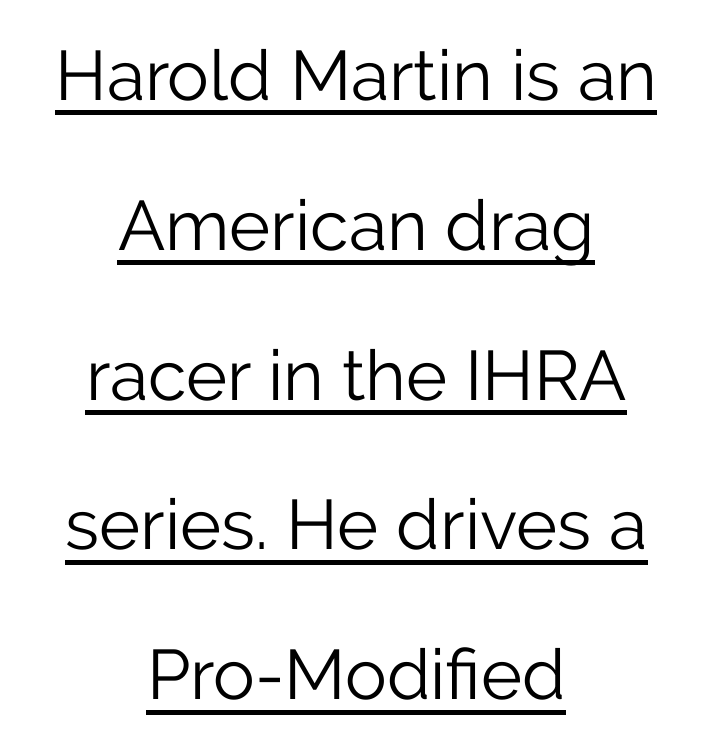
{"serif": "no", "italic": "no", "bold": "no", "weight": "light", "width": "normal", "stroke_contrast": "low", "x_height": "medium", "monospaced": "no", "underline": "yes", "align": "center", "line_spacing": "loose", "line_spacing_ratio": 2.14, "letter_spacing": "normal", "letter_spacing_em": 0.0, "glyph_px": 70}
